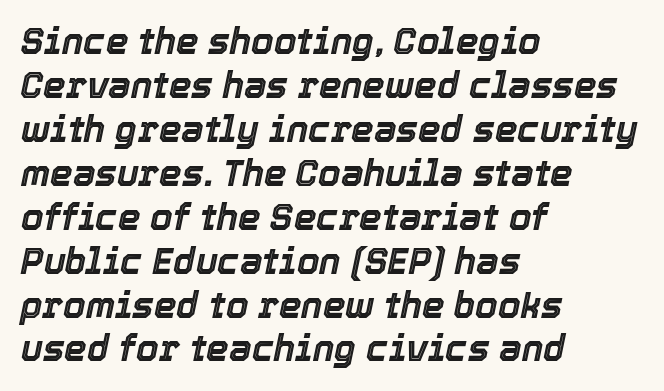
{"italic": "yes", "lean": "right", "slant_degrees": 12, "width": "normal", "x_height": "medium", "monospaced": "no", "underline": "no", "align": "left", "line_spacing_ratio": 1.22, "letter_spacing": "normal", "letter_spacing_em": 0.0, "glyph_px": 36}
